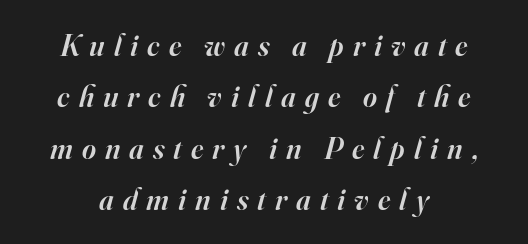
Q: Is the text bold? A: Semi-bold.
Q: Is the text italic (slanted)? A: Yes, it leans right by about 16 degrees.
Q: Is the typeface a serif or a sans-serif typeface? A: Serif.
Q: Is the text underlined? A: No.
Q: How is the paragraph aligned? A: Centered.
Q: Is the spacing between letters normal or unusually wide? A: Unusually wide.
Q: Width (condensed, normal, or wide)? A: Normal.
Q: Stroke contrast? A: High.
Q: x-height? A: Small.
Q: Monospaced? A: No.
